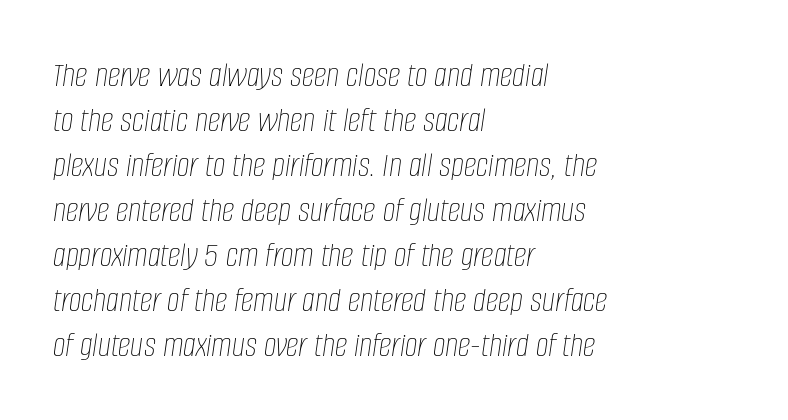
Q: Is the text bold? A: No.
Q: Is the text italic (slanted)? A: Yes, it leans right by about 8 degrees.
Q: Is the text underlined? A: No.
Q: How is the paragraph aligned? A: Left-aligned.
Q: Is the spacing between letters normal or unusually wide? A: Normal.
Q: Is the spacing between lines tight, normal or loose? A: Normal.
Q: Width (condensed, normal, or wide)? A: Condensed.
Q: Stroke contrast? A: Low.
Q: x-height? A: Large.
Q: Monospaced? A: No.
